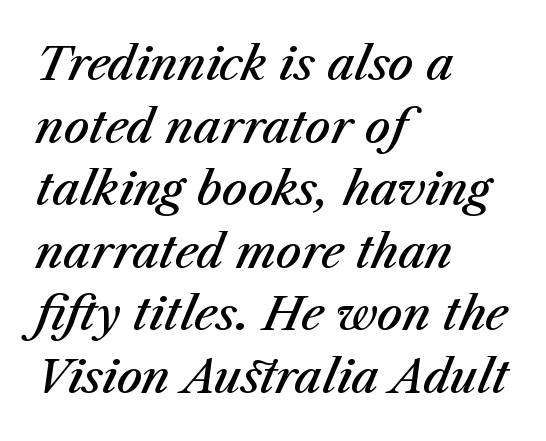
Think of a printed novel: that variable character pitch is what you see here. Where is the straight margin? On the left. The letters are semibold — heavier than regular but short of a full bold. Beneath every word, the page is bare. The leading is moderate, giving the passage an even texture.
